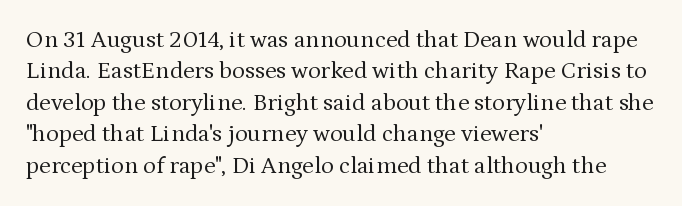
What stands out about the letter spacing? Nothing — it is the standard amount. Unmarked baselines from the first word to the last. The rendering anchors every line to the left-hand side. Regarding leading, the lines here are spaced in the standard way. Compared with a typical body face, this is equally light or lighter still. In terms of posture, this sample is upright.
